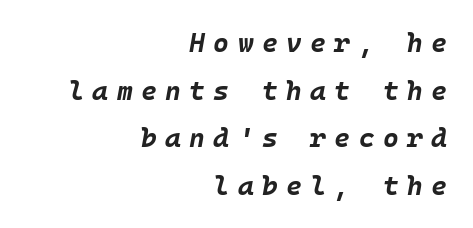
{"italic": "yes", "lean": "right", "slant_degrees": 10, "bold": "yes", "underline": "no", "align": "right", "line_spacing_ratio": 1.76, "letter_spacing": "wide", "letter_spacing_em": 0.31, "glyph_px": 27}
